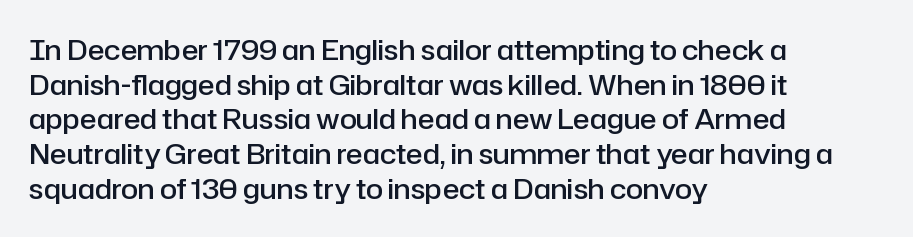
Q: Is the text bold? A: Semi-bold.
Q: Is the text italic (slanted)? A: No, it is upright.
Q: Is the typeface a serif or a sans-serif typeface? A: Sans-serif.
Q: Is the text underlined? A: No.
Q: How is the paragraph aligned? A: Left-aligned.
Q: Is the spacing between letters normal or unusually wide? A: Normal.
Q: Width (condensed, normal, or wide)? A: Normal.
Q: Stroke contrast? A: Low.
Q: x-height? A: Medium.
Q: Monospaced? A: No.
